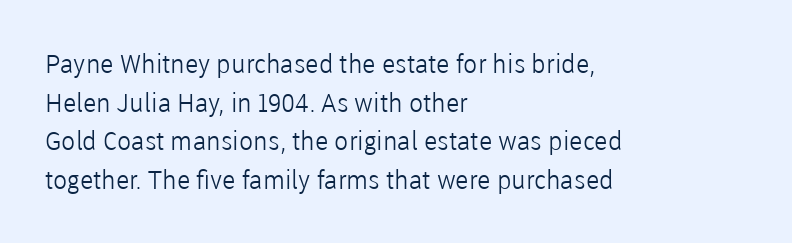
Q: Is the text bold? A: No.
Q: Is the text italic (slanted)? A: No, it is upright.
Q: Is the text underlined? A: No.
Q: How is the paragraph aligned? A: Left-aligned.
Q: Is the spacing between letters normal or unusually wide? A: Normal.
Q: Is the spacing between lines tight, normal or loose? A: Normal.
